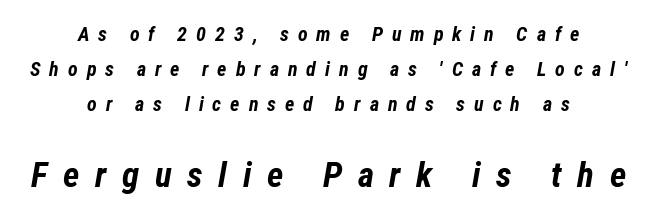
There is plenty of visible air inserted between adjacent glyphs. Short and long lines alike share a common midpoint. Set as a true bold cut, around the 700 mark. This sample has the flowing, uneven cadence of proportional lettering.
